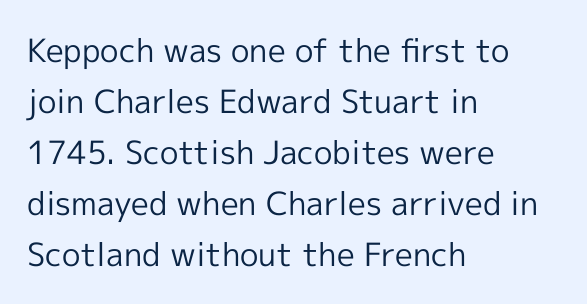
Q: Is the text bold? A: No.
Q: Is the text italic (slanted)? A: No, it is upright.
Q: Is the typeface a serif or a sans-serif typeface? A: Sans-serif.
Q: Is the text underlined? A: No.
Q: How is the paragraph aligned? A: Left-aligned.
Q: Is the spacing between letters normal or unusually wide? A: Normal.
Q: Is the spacing between lines tight, normal or loose? A: Normal.
Q: Width (condensed, normal, or wide)? A: Normal.
Q: x-height? A: Medium.
Q: Monospaced? A: No.
